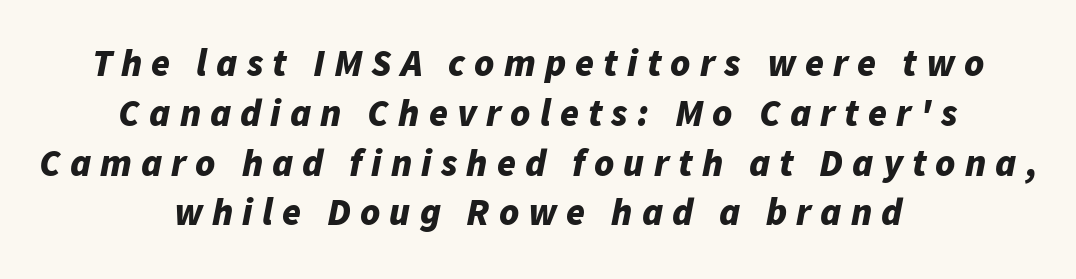
One glance says typical: line gaps are just what's usual. The rendering uses a bold face; every stroke is thick and dark. You could not count columns in this text — the font is proportionally spaced. Each word looks stretched out because of the extra space between its letters.
